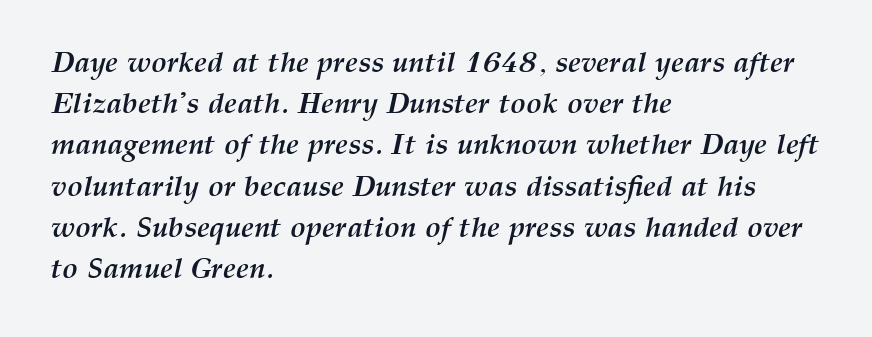
{"italic": "yes", "lean": "right", "slant_degrees": 12, "bold": "yes", "weight": "semibold", "width": "normal", "stroke_contrast": "medium", "x_height": "medium", "monospaced": "no", "underline": "no", "align": "left", "line_spacing": "normal", "line_spacing_ratio": 1.42, "letter_spacing": "normal", "letter_spacing_em": 0.0, "glyph_px": 29}
